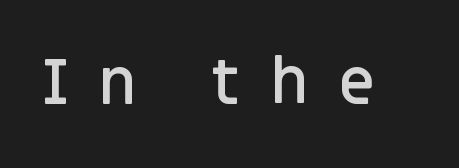
The image shows 64 px semibold sans-serif type, upright; set unusually wide letter spacing (+0.45 em), not underlined; low stroke contrast and a large x-height.
